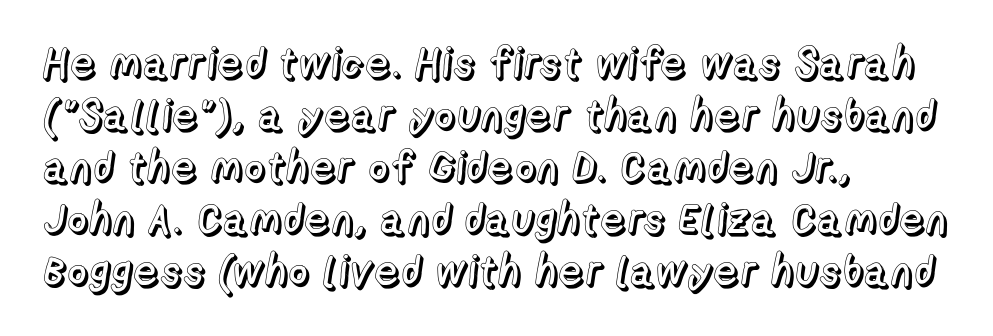
Q: Is the text italic (slanted)? A: Yes.
Q: Is the text underlined? A: No.
Q: How is the paragraph aligned? A: Left-aligned.
Q: Is the spacing between letters normal or unusually wide? A: Normal.
Q: Width (condensed, normal, or wide)? A: Normal.
Q: x-height? A: Medium.
Q: Monospaced? A: No.
